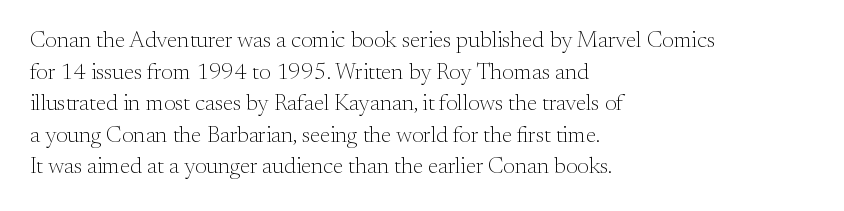
The image shows 23 px text type, upright; set left-aligned, normal line spacing (1.37x), normal letter spacing, not underlined.
